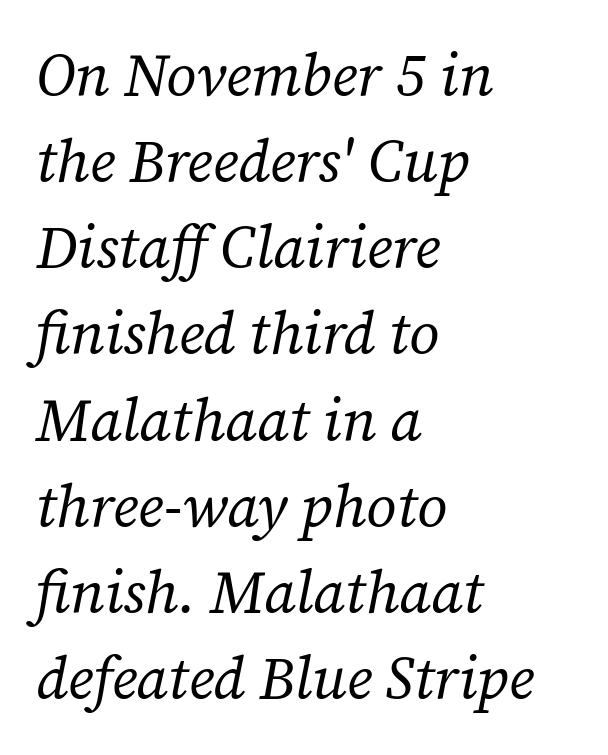
The image shows 59 px regular-weight serif type, italic (leaning right); set left-aligned, normal line spacing (1.46x), normal letter spacing, not underlined; low stroke contrast and a medium x-height.
